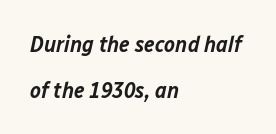
The image shows 23 px text type, italic (leaning right); set left-aligned, loose line spacing (1.98x), normal letter spacing, not underlined.
